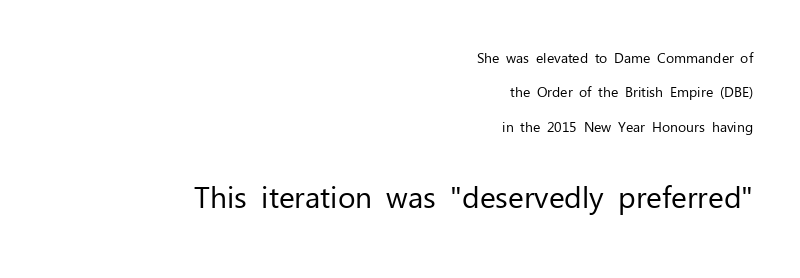
Q: Is the text bold? A: No.
Q: Is the text italic (slanted)? A: No, it is upright.
Q: Is the typeface a serif or a sans-serif typeface? A: Sans-serif.
Q: Is the text underlined? A: No.
Q: How is the paragraph aligned? A: Right-aligned.
Q: Is the spacing between letters normal or unusually wide? A: Normal.
Q: Is the spacing between lines tight, normal or loose? A: Loose.
Q: Which block of text is set in a larger size, the first (top) or the second (bottom)? A: The second (bottom) one.
Q: Width (condensed, normal, or wide)? A: Normal.
Q: Stroke contrast? A: Low.
Q: x-height? A: Medium.
Q: Monospaced? A: No.
